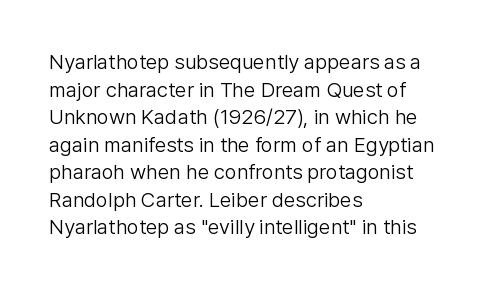
Teacher's note: observe the even left margin — that is flush-left alignment. The line texture is even and compact thanks to regular tracking. The lettering stays uniformly vertical, giving the passage a roman look. The baseline area is clear.
